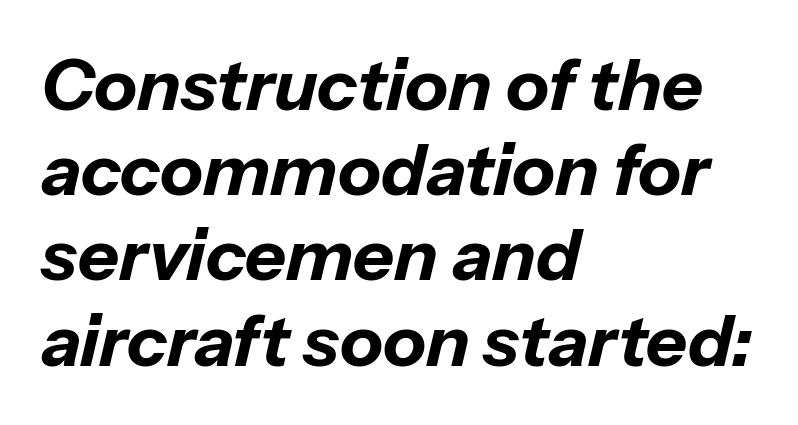
Q: Is the text bold? A: Yes.
Q: Is the text italic (slanted)? A: Yes, it leans right by about 13 degrees.
Q: Is the text underlined? A: No.
Q: How is the paragraph aligned? A: Left-aligned.
Q: Is the spacing between letters normal or unusually wide? A: Normal.
Q: Width (condensed, normal, or wide)? A: Normal.
Q: Stroke contrast? A: Low.
Q: x-height? A: Medium.
Q: Monospaced? A: No.
